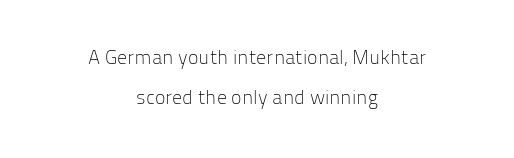
These lines keep a tight, regular rhythm from letter to letter. Ink coverage per letter is moderate at most. The paragraph shown floats in the horizontal middle. Whoever set this chose breathing room over compactness in the vertical rhythm. No word sits above an underline. This sample uses an upright cut, with every glyph sitting square on the baseline.
